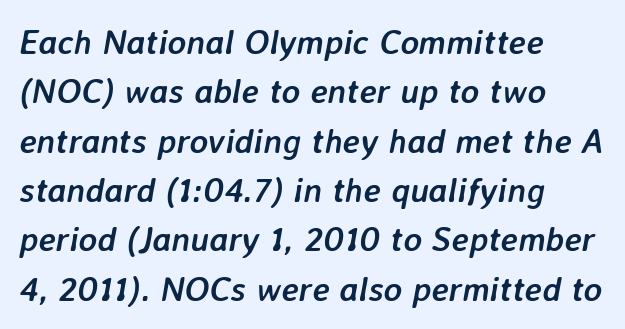
The image shows 35 px semibold type, italic (leaning right); set left-aligned, normal line spacing (1.41x), normal letter spacing, not underlined; low stroke contrast and a medium x-height.
